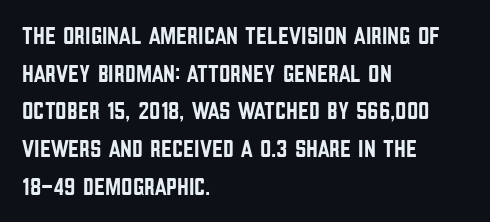
The image shows 25 px text type, upright; set left-aligned, normal line spacing (1.51x), normal letter spacing, not underlined.
